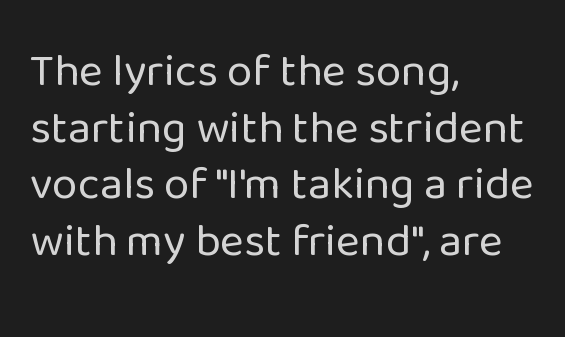
The image shows 46 px regular-weight sans-serif type, upright; set left-aligned, line spacing 1.23x, normal letter spacing, not underlined; low stroke contrast and a medium x-height.
